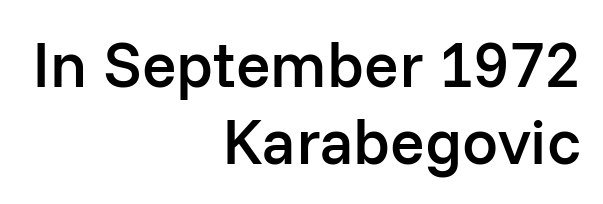
The image shows 64 px semibold sans-serif type, upright; set right-aligned, line spacing 1.21x, normal letter spacing, not underlined; low stroke contrast and a medium x-height.
